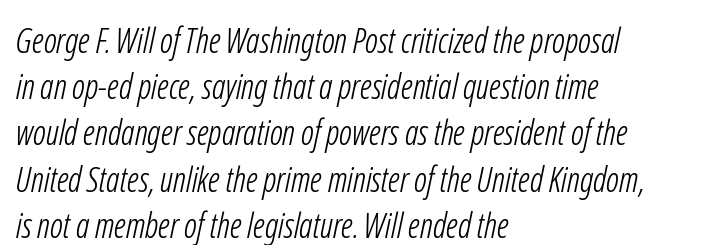
Q: Is the text bold? A: No.
Q: Is the typeface a serif or a sans-serif typeface? A: Sans-serif.
Q: Is the text underlined? A: No.
Q: How is the paragraph aligned? A: Left-aligned.
Q: Is the spacing between letters normal or unusually wide? A: Normal.
Q: Is the spacing between lines tight, normal or loose? A: Normal.
Q: Width (condensed, normal, or wide)? A: Condensed.
Q: Stroke contrast? A: Low.
Q: x-height? A: Medium.
Q: Monospaced? A: No.
